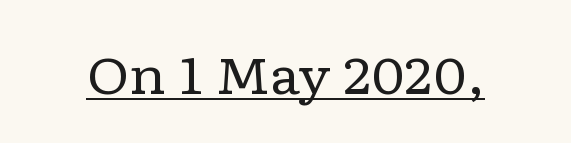
Q: Is the text bold? A: No.
Q: Is the text italic (slanted)? A: No, it is upright.
Q: Is the typeface a serif or a sans-serif typeface? A: Serif.
Q: Is the text underlined? A: Yes.
Q: Is the spacing between letters normal or unusually wide? A: Normal.
Q: Width (condensed, normal, or wide)? A: Wide.
Q: Stroke contrast? A: Low.
Q: x-height? A: Medium.
Q: Monospaced? A: No.
